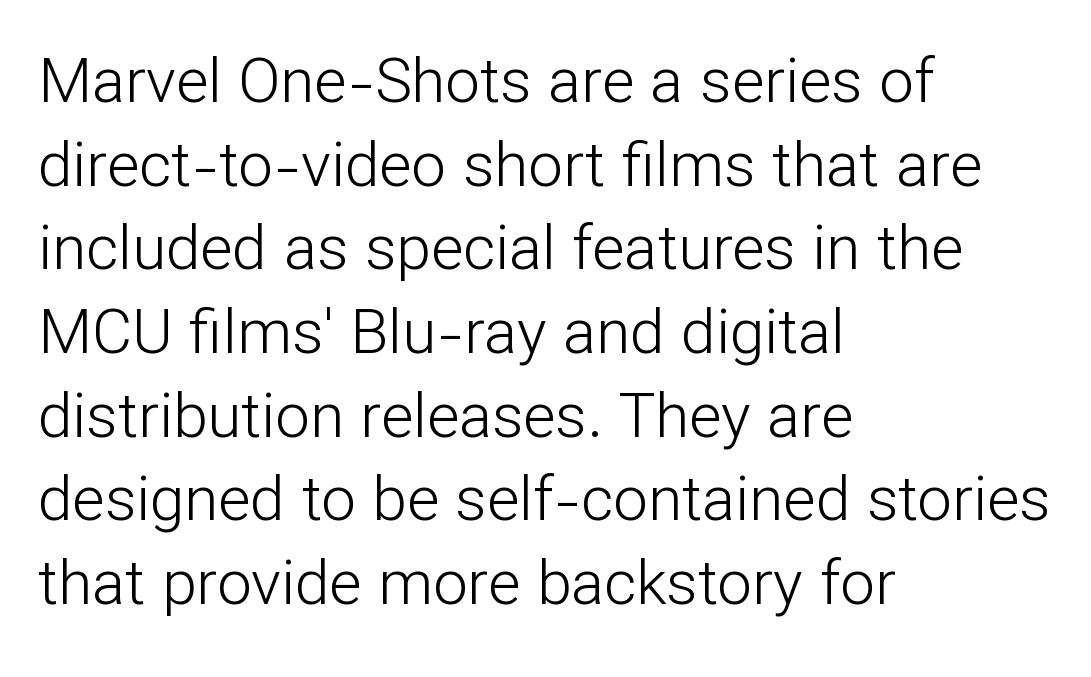
Each row of text sits above clean, open space. Glyph-to-glyph distance matches everyday printed text. The passage shown is typed in a proportional face where columns would drift. Characters remain perfectly vertical along every line.
